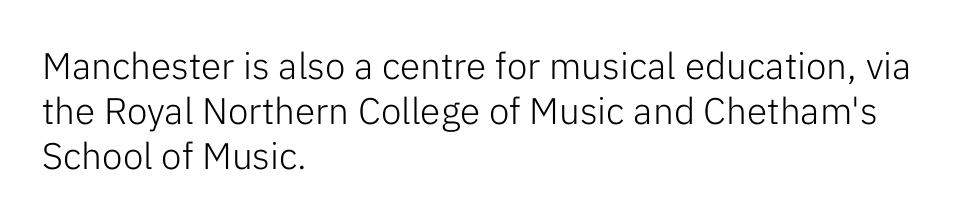
Q: Is the text bold? A: No.
Q: Is the text italic (slanted)? A: No, it is upright.
Q: Is the typeface a serif or a sans-serif typeface? A: Sans-serif.
Q: Is the text underlined? A: No.
Q: How is the paragraph aligned? A: Left-aligned.
Q: Is the spacing between letters normal or unusually wide? A: Normal.
Q: Width (condensed, normal, or wide)? A: Normal.
Q: Stroke contrast? A: Low.
Q: x-height? A: Medium.
Q: Monospaced? A: No.
